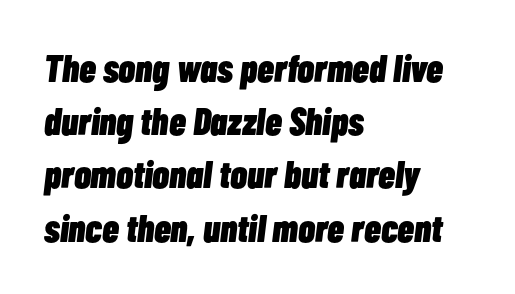
The image shows 38 px heavy, condensed type, italic (leaning right); set left-aligned, normal line spacing (1.4x), normal letter spacing, not underlined; low stroke contrast and a medium x-height.
